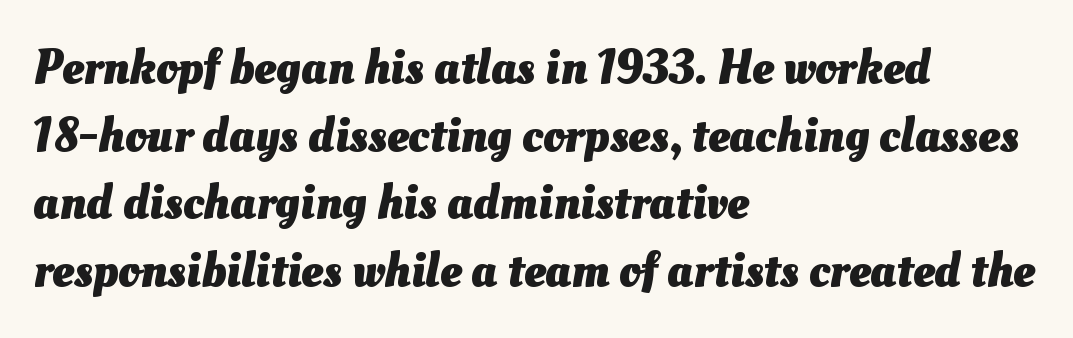
Summary of weight: heavy, a full bold. The rows are spaced the way most documents space them. Look at the tracking — it's just the regular setting, nothing added. This rendering uses left alignment, leaving the right contour irregular.
